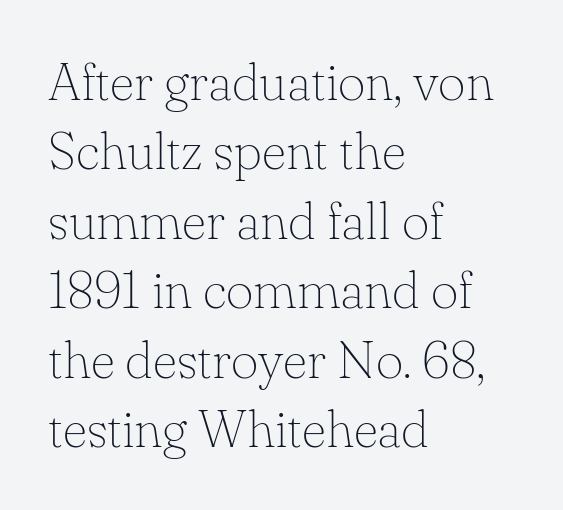
Letters rest on an invisible, unmarked baseline. Whoever set this chose a conventional vertical rhythm. Is the block centered? No — it sits flush against the left margin. You could not count columns in this text — the font is proportionally spaced. Are there feet on the stems? There are — it's a serif. The font sits on the lighter half of the weight spectrum, regular included.
